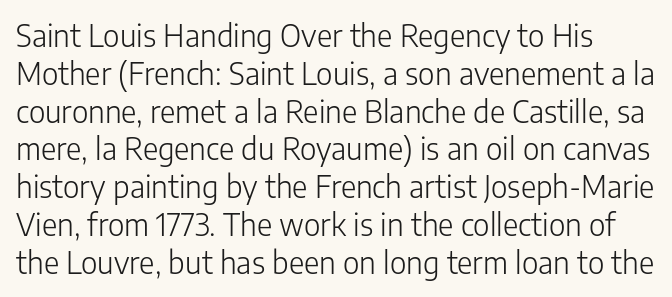
A clean baseline with only descenders dipping below it. Note: no serifs on the glyphs. Default kerning and tracking; the words read as compact shapes. Unbolded letterforms with no extra heft. The passage shown is typed in a proportional face where columns would drift.
